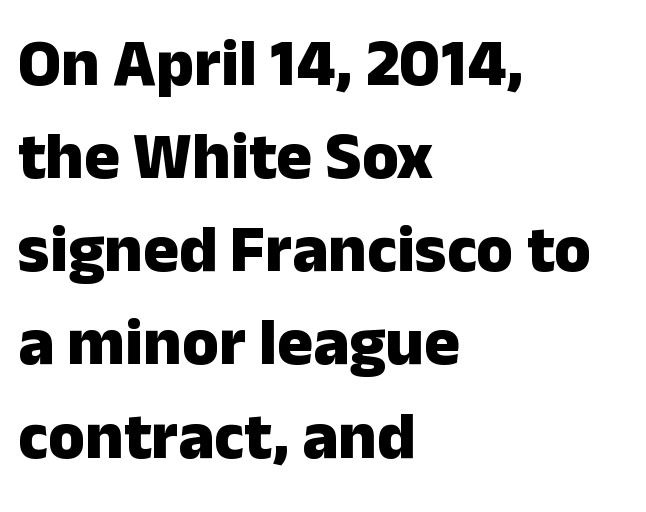
Q: Is the text bold? A: Yes.
Q: Is the text italic (slanted)? A: No, it is upright.
Q: Is the typeface a serif or a sans-serif typeface? A: Sans-serif.
Q: Is the text underlined? A: No.
Q: How is the paragraph aligned? A: Left-aligned.
Q: Is the spacing between letters normal or unusually wide? A: Normal.
Q: Is the spacing between lines tight, normal or loose? A: Normal.
Q: Width (condensed, normal, or wide)? A: Normal.
Q: Stroke contrast? A: Low.
Q: x-height? A: Medium.
Q: Monospaced? A: No.
